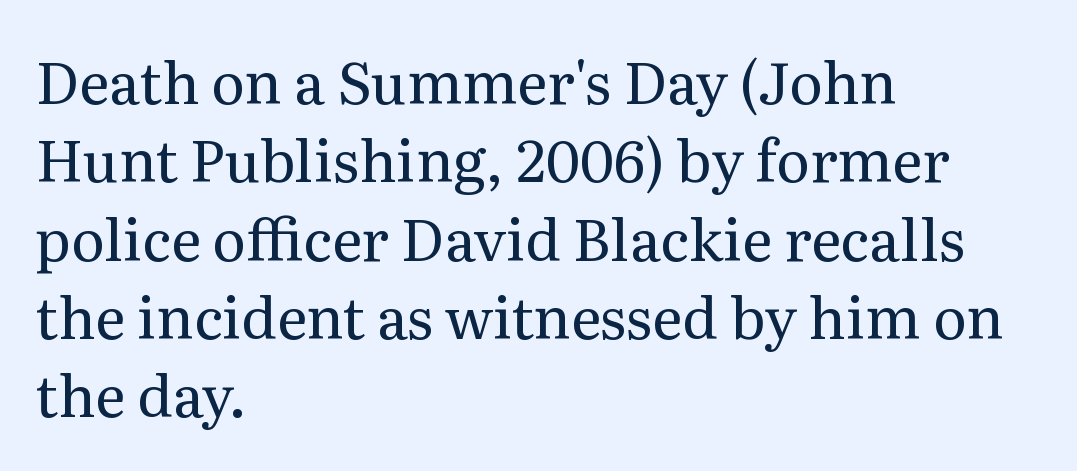
Unbolded letterforms with no extra heft. Is the letter spacing exaggerated? No — it looks like the ordinary default. Tall strokes in this sample are plumb rather than angled. Short and long lines alike share a common starting point at left. Check the space under the baseline: it is left empty. You could not count columns in this text — the font is proportionally spaced.
